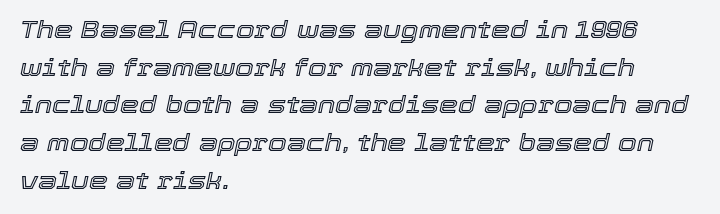
{"italic": "yes", "lean": "right", "slant_degrees": 12, "underline": "no", "align": "left", "line_spacing": "normal", "line_spacing_ratio": 1.57, "letter_spacing": "normal", "letter_spacing_em": 0.0, "glyph_px": 24}
